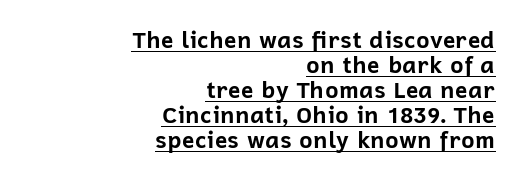
Q: Is the text bold? A: Yes.
Q: Is the text italic (slanted)? A: No, it is upright.
Q: Is the text underlined? A: Yes.
Q: How is the paragraph aligned? A: Right-aligned.
Q: Is the spacing between letters normal or unusually wide? A: Normal.
Q: Is the spacing between lines tight, normal or loose? A: Tight.
